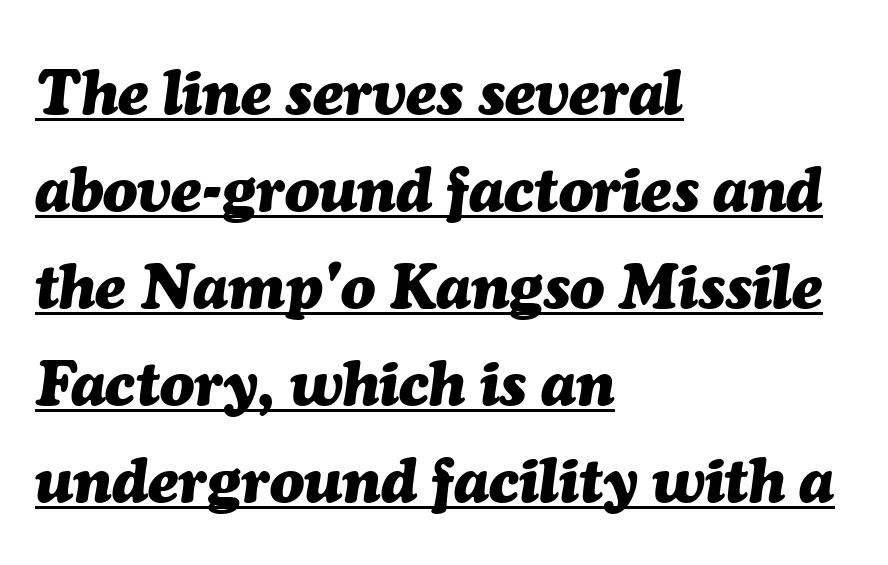
{"italic": "yes", "lean": "right", "slant_degrees": 7, "bold": "yes", "weight": "heavy", "width": "normal", "stroke_contrast": "medium", "x_height": "medium", "monospaced": "no", "underline": "yes", "align": "left", "line_spacing": "normal", "line_spacing_ratio": 1.54, "letter_spacing": "normal", "letter_spacing_em": 0.0, "glyph_px": 63}
